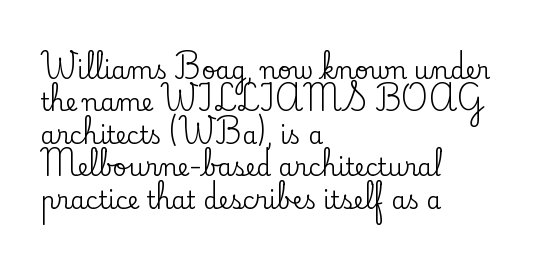
{"italic": "no", "underline": "no", "align": "left", "line_spacing": "normal", "line_spacing_ratio": 1.35, "letter_spacing": "normal", "letter_spacing_em": 0.0, "glyph_px": 24}
